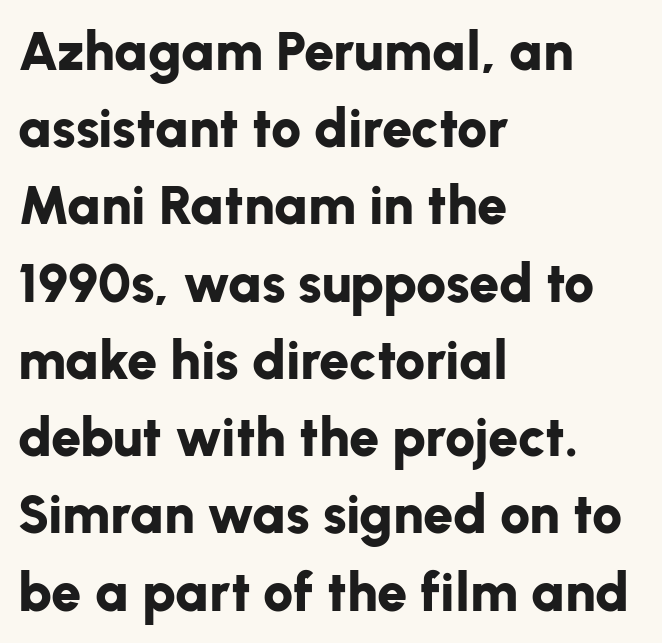
Q: Is the text bold? A: Yes.
Q: Is the text italic (slanted)? A: No, it is upright.
Q: Is the typeface a serif or a sans-serif typeface? A: Sans-serif.
Q: Is the text underlined? A: No.
Q: How is the paragraph aligned? A: Left-aligned.
Q: Is the spacing between letters normal or unusually wide? A: Normal.
Q: Is the spacing between lines tight, normal or loose? A: Normal.
Q: Width (condensed, normal, or wide)? A: Normal.
Q: Stroke contrast? A: Low.
Q: x-height? A: Medium.
Q: Monospaced? A: No.
